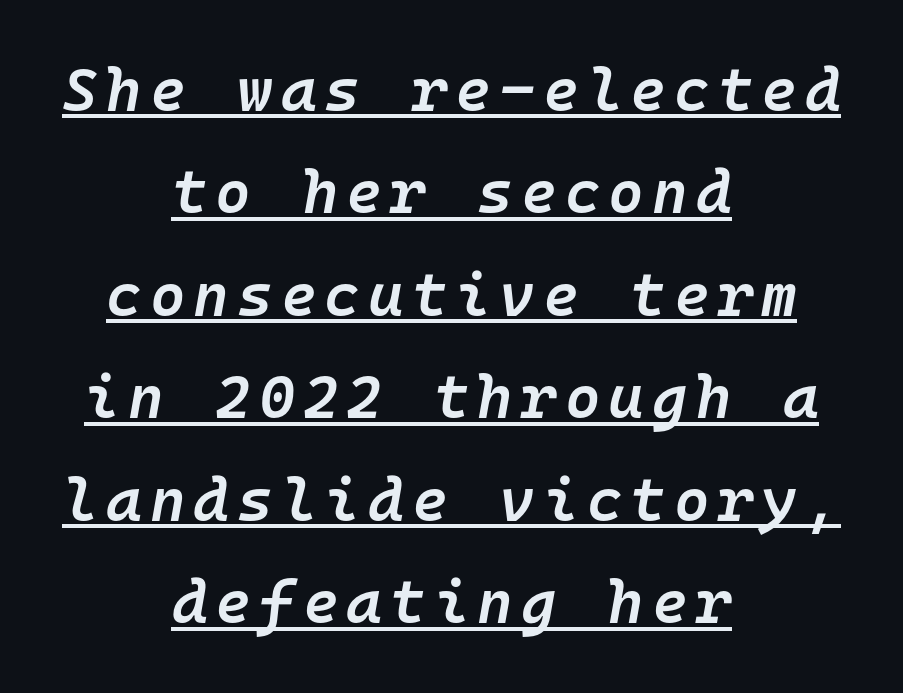
{"italic": "yes", "lean": "right", "slant_degrees": 10, "bold": "semi", "weight": "semibold", "width": "normal", "stroke_contrast": "low", "x_height": "medium", "monospaced": "yes", "underline": "yes", "align": "center", "line_spacing": "normal", "line_spacing_ratio": 1.68, "glyph_px": 61}
